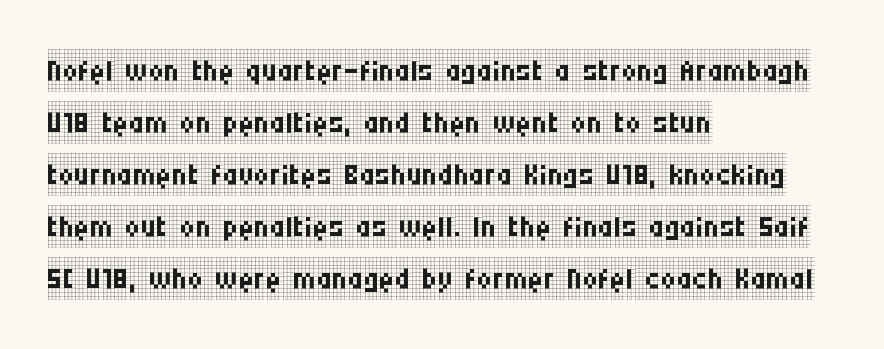
The image shows 43 px regular-weight, condensed serif type, upright; set left-aligned, line spacing 1.21x, normal letter spacing, not underlined; low stroke contrast and a large x-height.
